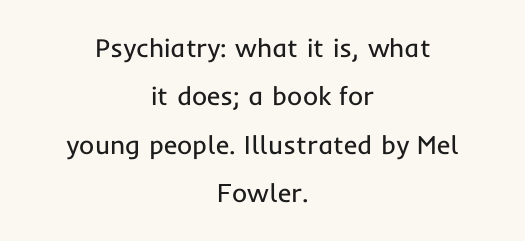
Line starts and ends both wander, symmetrically. The lettering holds an erect, upright posture throughout. Unbolded letterforms with no extra heft. The passage shown is not underscored anywhere.
